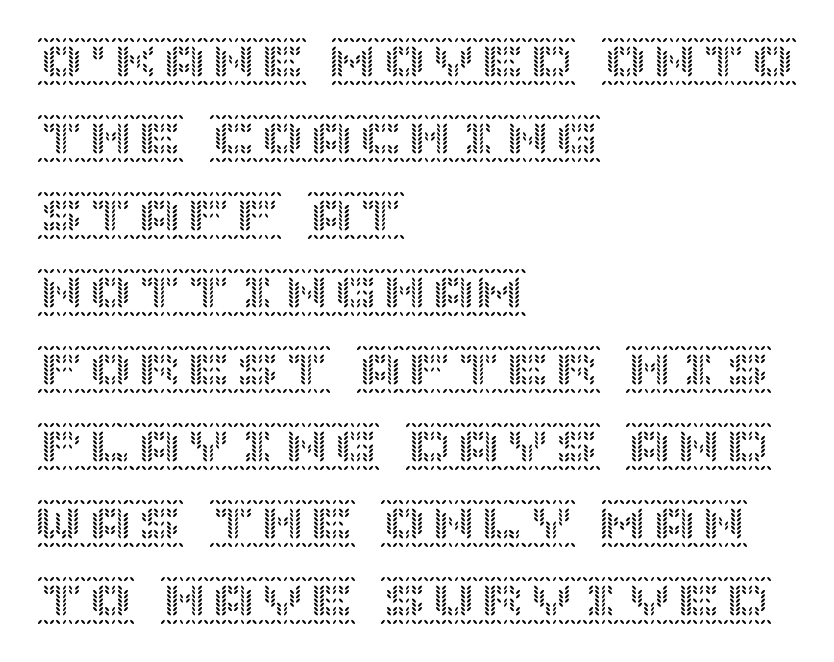
Q: Is the text italic (slanted)? A: No, it is upright.
Q: Is the text underlined? A: No.
Q: How is the paragraph aligned? A: Left-aligned.
Q: Is the spacing between letters normal or unusually wide? A: Normal.
Q: Is the spacing between lines tight, normal or loose? A: Normal.
Q: Width (condensed, normal, or wide)? A: Normal.
Q: x-height? A: Large.
